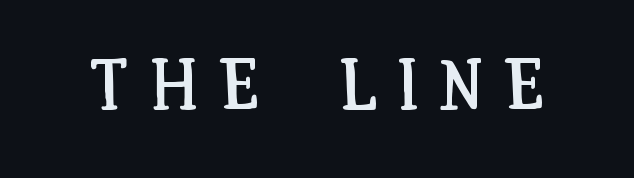
Q: Is the text italic (slanted)? A: No, it is upright.
Q: Is the text underlined? A: No.
Q: Is the spacing between letters normal or unusually wide? A: Unusually wide.
Q: Width (condensed, normal, or wide)? A: Condensed.
Q: Stroke contrast? A: Low.
Q: x-height? A: Large.
Q: Monospaced? A: No.
